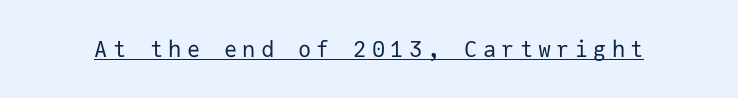
The image shows 22 px text type, upright; set unusually wide letter spacing (+0.24 em), underlined.
